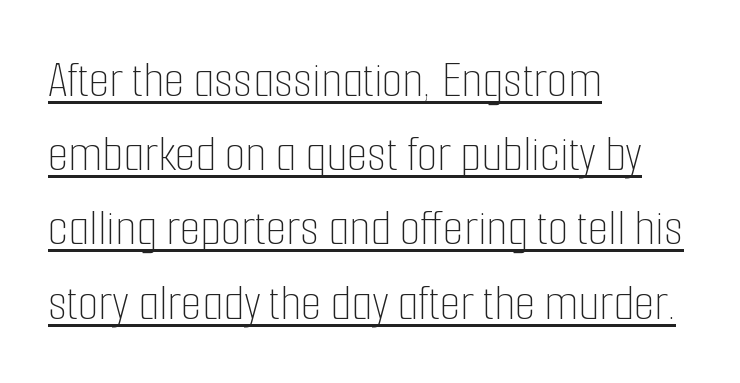
{"italic": "no", "bold": "no", "weight": "thin", "width": "condensed", "stroke_contrast": "low", "x_height": "medium", "monospaced": "no", "underline": "yes", "align": "left", "line_spacing": "normal", "line_spacing_ratio": 1.4, "letter_spacing": "normal", "letter_spacing_em": 0.0, "glyph_px": 53}
